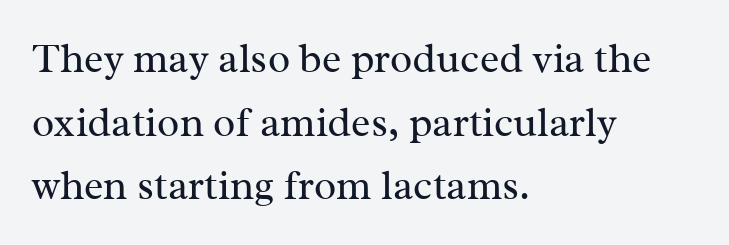
The image shows 41 px regular-weight serif type, upright; set left-aligned, normal line spacing (1.55x), normal letter spacing, not underlined; medium stroke contrast and a medium x-height.
